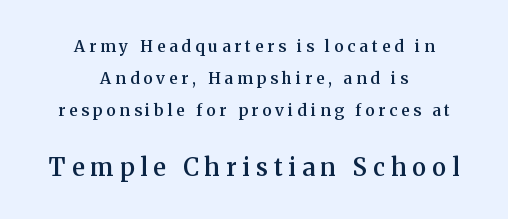
The image shows 24 px text type, upright; set centered, loose line spacing (2.01x), unusually wide letter spacing (+0.25 em), not underlined; the second (bottom) block is 1.5x larger.
